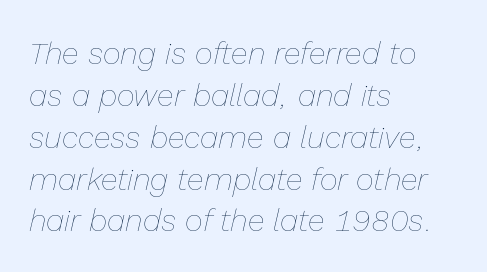
Tall strokes in this sample are angled rather than plumb. The lines in this sample share a left origin and differ only in where they stop. The passage shown is not bold in any degree. This rendering features lettering with no underline. The gaps between neighbouring characters are ordinary and unremarkable.
